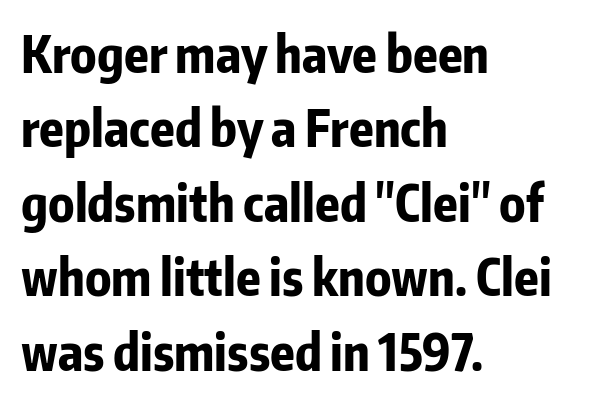
The image shows 50 px bold, condensed sans-serif type, upright; set left-aligned, normal line spacing (1.49x), normal letter spacing, not underlined; low stroke contrast and a medium x-height.
